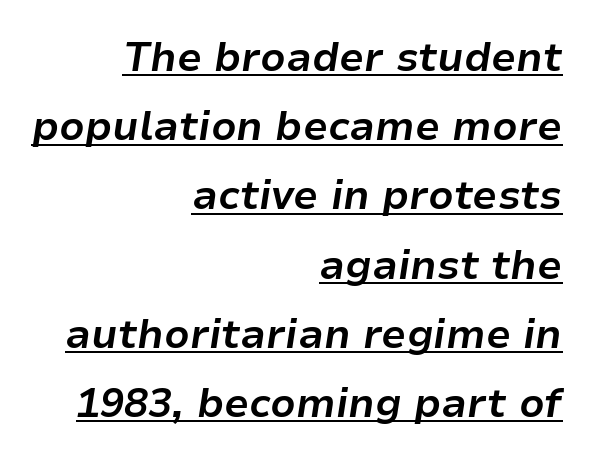
The image shows 40 px bold type, italic (leaning right); set right-aligned, line spacing 1.73x, normal letter spacing, underlined; low stroke contrast and a medium x-height.
